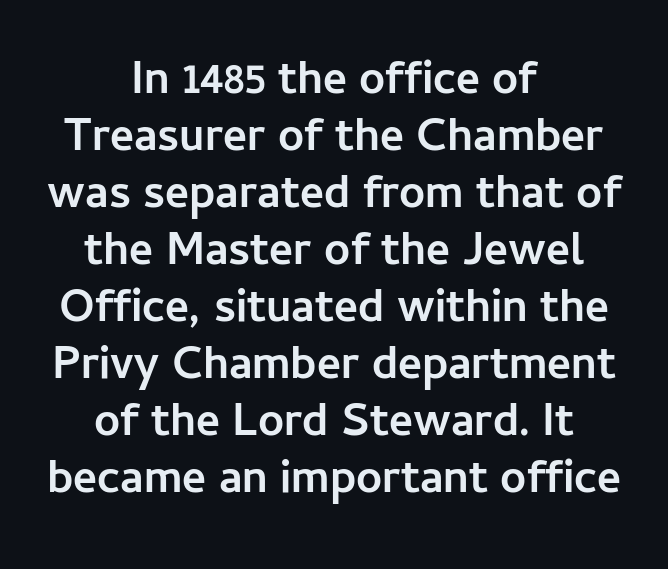
Unmarked baselines from the first word to the last. The typesetter chose a symmetrical, centered arrangement here. Ascenders rise straight up at ninety degrees. A typesetter would call this proportional, since set widths differ per character. Grotesque or geometric, the face here clearly has no serifs.
